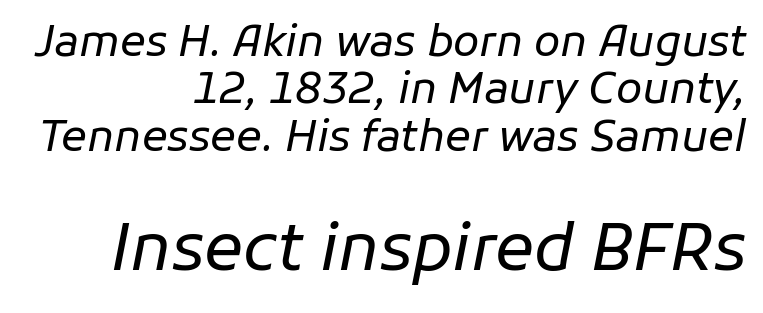
Character widths vary here, with narrow letters taking less room than wide ones. Caption: upper text group reduced, lower text group enlarged. Observe the lean: these are italic letterforms. Letters rest on an invisible, unmarked baseline. On a weight scale, this lands at 450 or below.
